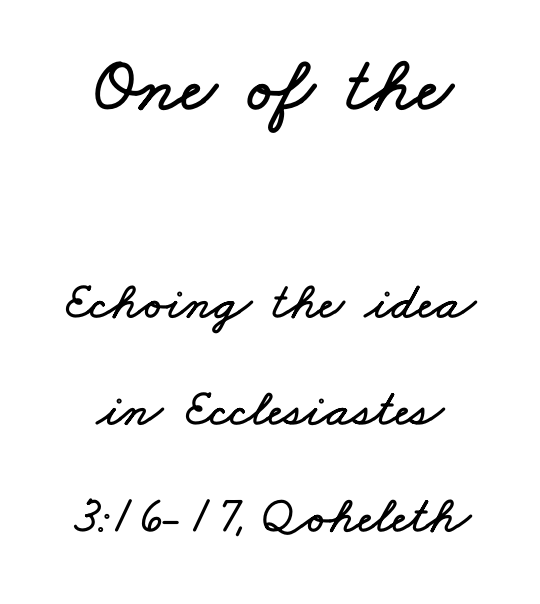
Caption: standard tracking, unaltered. The string is rendered with underlining switched off. Note the varied advance widths — an 'i' is clearly narrower than an 'm'. Widely set lines give the paragraph a tall, airy silhouette. In this sample the first text group is rendered at the bigger scale.
